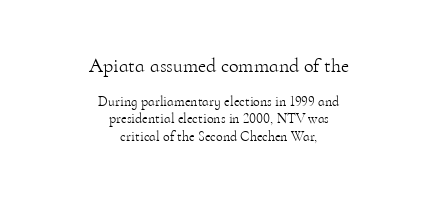
The image shows 20 px text type, upright; set centered, line spacing 1.22x, normal letter spacing, not underlined; the first (top) block is 1.43x larger.
